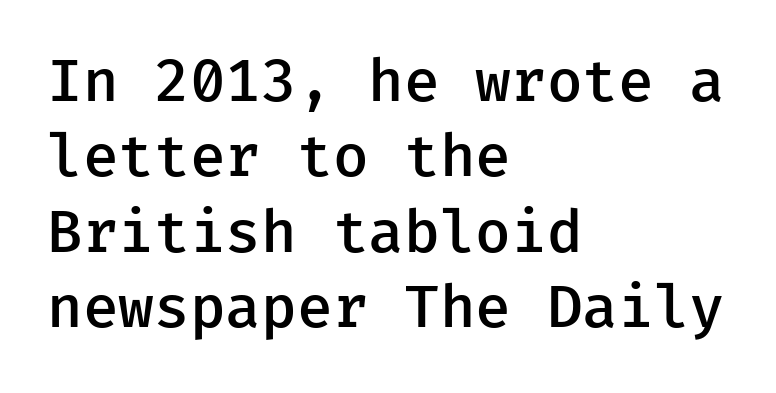
The block of text has a typical density, with ordinary space between rows. Vertical strokes here are truly vertical. A clean baseline with only descenders dipping below it. Note the uniform advance width — an 'i' takes as much space as an 'm'. The font is running at a semibold setting, under full bold. The gaps between neighbouring characters are ordinary and unremarkable.
